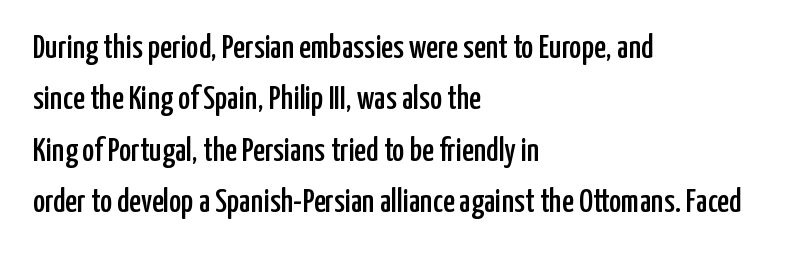
{"serif": "no", "italic": "no", "width": "condensed", "stroke_contrast": "low", "x_height": "medium", "monospaced": "no", "underline": "no", "align": "left", "line_spacing": "normal", "line_spacing_ratio": 1.56, "letter_spacing": "normal", "letter_spacing_em": 0.0, "glyph_px": 33}
